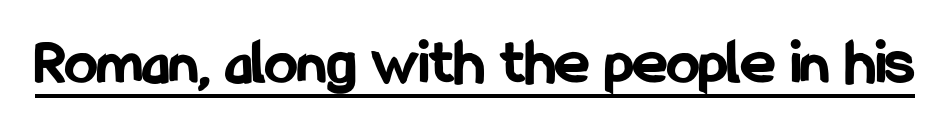
Q: Is the text bold? A: Yes.
Q: Is the text italic (slanted)? A: No, it is upright.
Q: Is the typeface a serif or a sans-serif typeface? A: Sans-serif.
Q: Is the text underlined? A: Yes.
Q: Is the spacing between letters normal or unusually wide? A: Normal.
Q: Width (condensed, normal, or wide)? A: Condensed.
Q: Stroke contrast? A: Low.
Q: x-height? A: Medium.
Q: Monospaced? A: No.
